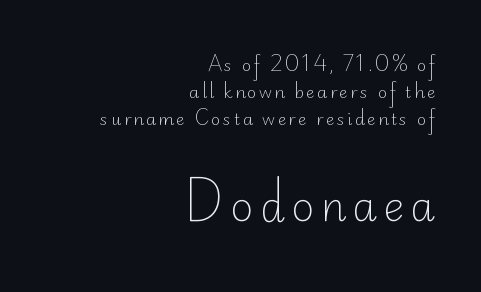
The image shows 40 px light sans-serif type, upright; set right-aligned, normal line spacing (1.68x), not underlined; the second (bottom) block is 2.5x larger; low stroke contrast and a small x-height.
